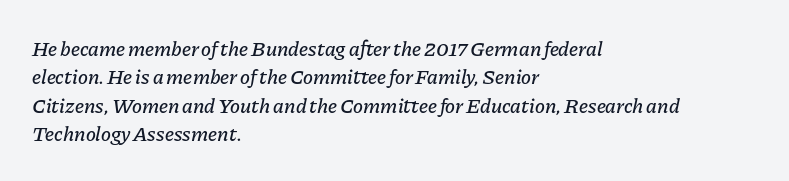
Q: Is the text italic (slanted)? A: Yes, it leans right by about 11 degrees.
Q: Is the text underlined? A: No.
Q: How is the paragraph aligned? A: Left-aligned.
Q: Is the spacing between letters normal or unusually wide? A: Normal.
Q: Is the spacing between lines tight, normal or loose? A: Normal.
